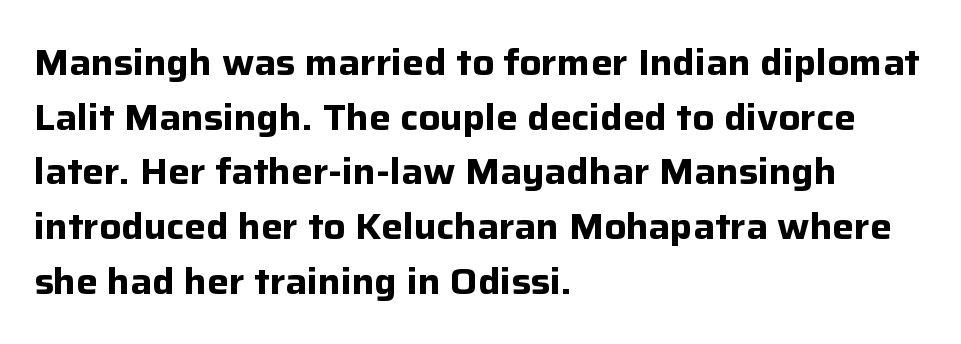
A student would call this left alignment; a typographer would say flush left, rag right. This sample has the flowing, uneven cadence of proportional lettering. The leading is moderate, giving the passage an even texture. The passage shown has conventional tracking throughout. Rendered with straight, roman letterforms.
